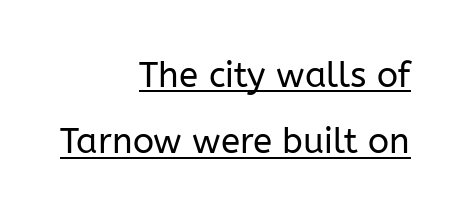
Q: Is the text bold? A: No.
Q: Is the text italic (slanted)? A: No, it is upright.
Q: Is the typeface a serif or a sans-serif typeface? A: Sans-serif.
Q: Is the text underlined? A: Yes.
Q: How is the paragraph aligned? A: Right-aligned.
Q: Is the spacing between letters normal or unusually wide? A: Normal.
Q: Is the spacing between lines tight, normal or loose? A: Loose.
Q: Width (condensed, normal, or wide)? A: Normal.
Q: Stroke contrast? A: Low.
Q: x-height? A: Medium.
Q: Monospaced? A: No.
